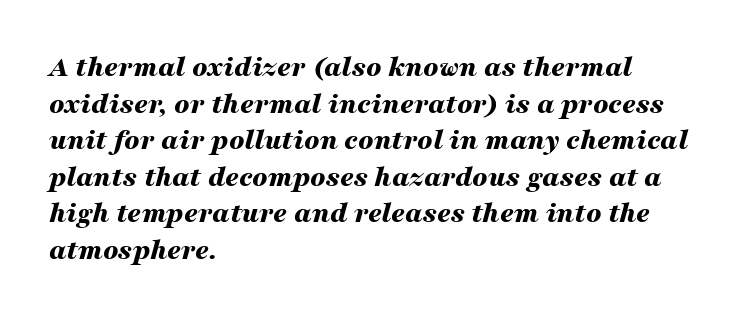
{"italic": "yes", "lean": "right", "slant_degrees": 16, "bold": "yes", "weight": "bold", "width": "wide", "stroke_contrast": "medium", "x_height": "medium", "monospaced": "no", "underline": "no", "align": "left", "line_spacing_ratio": 1.22, "letter_spacing": "normal", "letter_spacing_em": 0.0, "glyph_px": 30}
